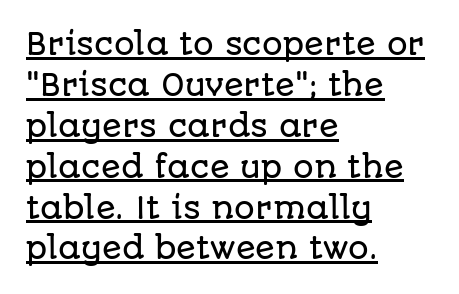
Q: Is the text italic (slanted)? A: No, it is upright.
Q: Is the typeface a serif or a sans-serif typeface? A: Sans-serif.
Q: Is the text underlined? A: Yes.
Q: How is the paragraph aligned? A: Left-aligned.
Q: Is the spacing between letters normal or unusually wide? A: Normal.
Q: Is the spacing between lines tight, normal or loose? A: Normal.
Q: Width (condensed, normal, or wide)? A: Normal.
Q: Stroke contrast? A: Low.
Q: x-height? A: Large.
Q: Monospaced? A: No.
